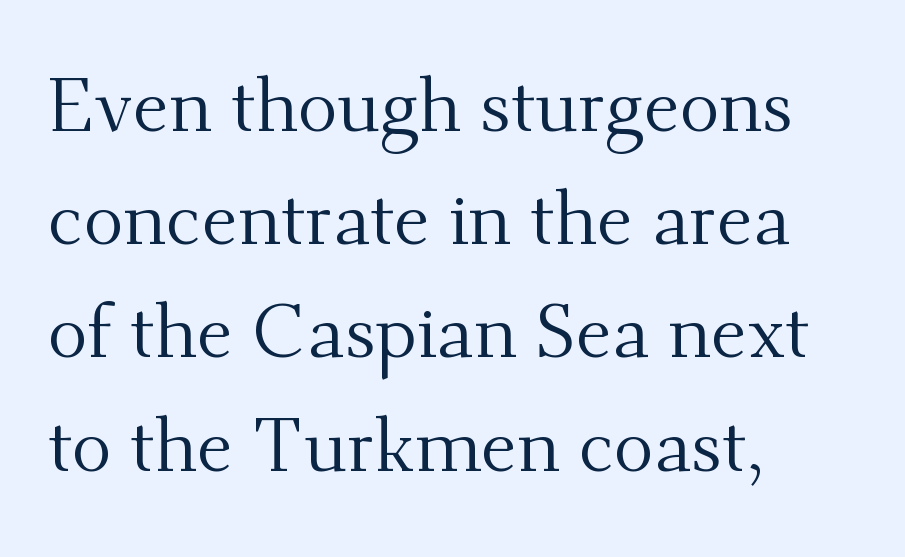
{"serif": "yes", "italic": "no", "bold": "no", "weight": "regular", "width": "normal", "stroke_contrast": "medium", "x_height": "small", "monospaced": "no", "underline": "no", "align": "left", "line_spacing": "normal", "line_spacing_ratio": 1.51, "letter_spacing": "normal", "letter_spacing_em": 0.0, "glyph_px": 75}
